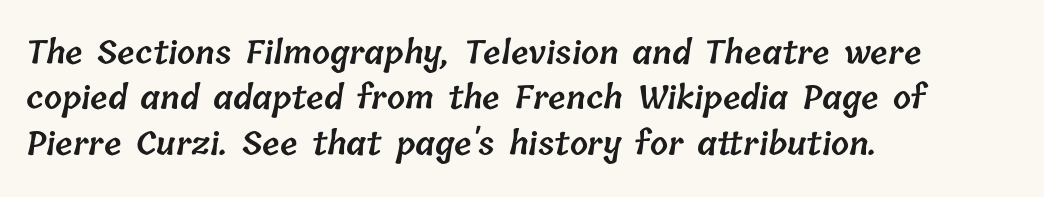
This sample uses plain, unmodified letter spacing. The typesetting leans somewhat heavy: a semibold. Underline: absent. A student would call this left alignment; a typographer would say flush left, rag right. Looks like regular typesetting: each glyph gets only the width it needs.
